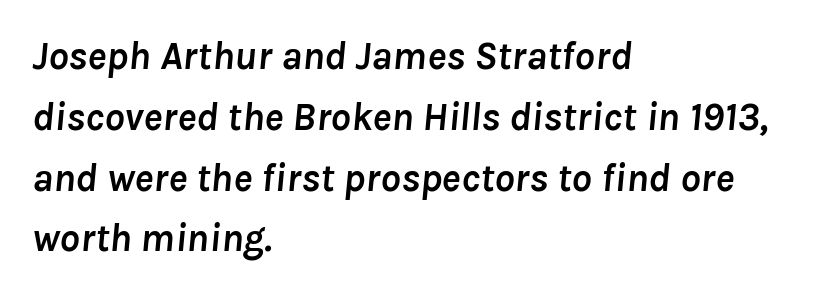
Q: Is the text bold? A: Yes.
Q: Is the text italic (slanted)? A: Yes, it leans right by about 8 degrees.
Q: Is the text underlined? A: No.
Q: How is the paragraph aligned? A: Left-aligned.
Q: Is the spacing between letters normal or unusually wide? A: Normal.
Q: Is the spacing between lines tight, normal or loose? A: Normal.
Q: Width (condensed, normal, or wide)? A: Normal.
Q: Stroke contrast? A: Low.
Q: x-height? A: Medium.
Q: Monospaced? A: No.
